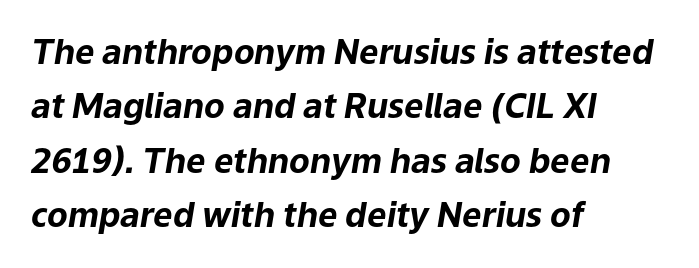
The image shows 34 px bold type, italic (leaning right); set left-aligned, normal line spacing (1.6x), normal letter spacing, not underlined; low stroke contrast and a medium x-height.
